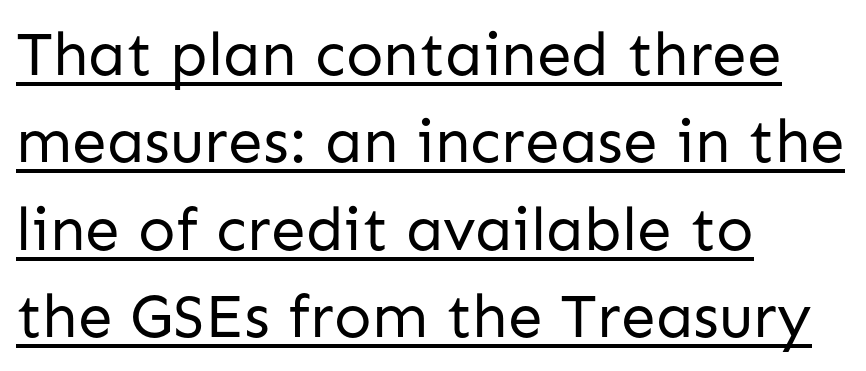
Note the varied advance widths — an 'i' is clearly narrower than an 'm'. This rendering uses left alignment, leaving the right contour irregular. Does extra space separate the letters? No, they use regular spacing. No heavy texture on the line: the type isn't bold.
